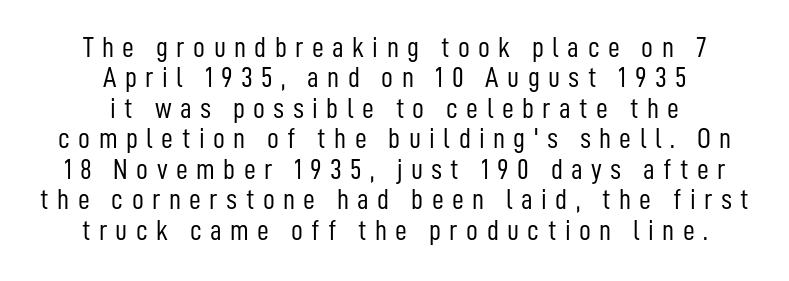
Q: Is the text bold? A: No.
Q: Is the text italic (slanted)? A: No, it is upright.
Q: Is the typeface a serif or a sans-serif typeface? A: Sans-serif.
Q: Is the text underlined? A: No.
Q: How is the paragraph aligned? A: Centered.
Q: Is the spacing between letters normal or unusually wide? A: Unusually wide.
Q: Is the spacing between lines tight, normal or loose? A: Tight.
Q: Width (condensed, normal, or wide)? A: Condensed.
Q: Stroke contrast? A: Low.
Q: x-height? A: Medium.
Q: Monospaced? A: No.
